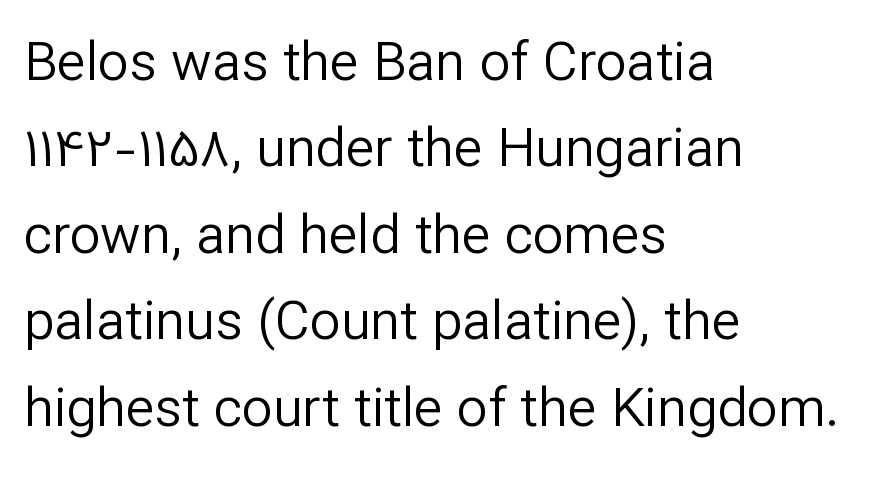
Check under the words: just untouched page. Heft: none added — not bold. The rendering uses natural spacing where letterforms have individual widths. Compared with typical body copy, the letter spacing here is the same. A student would call this left alignment; a typographer would say flush left, rag right. The glyphs in this specimen are sans serif.
